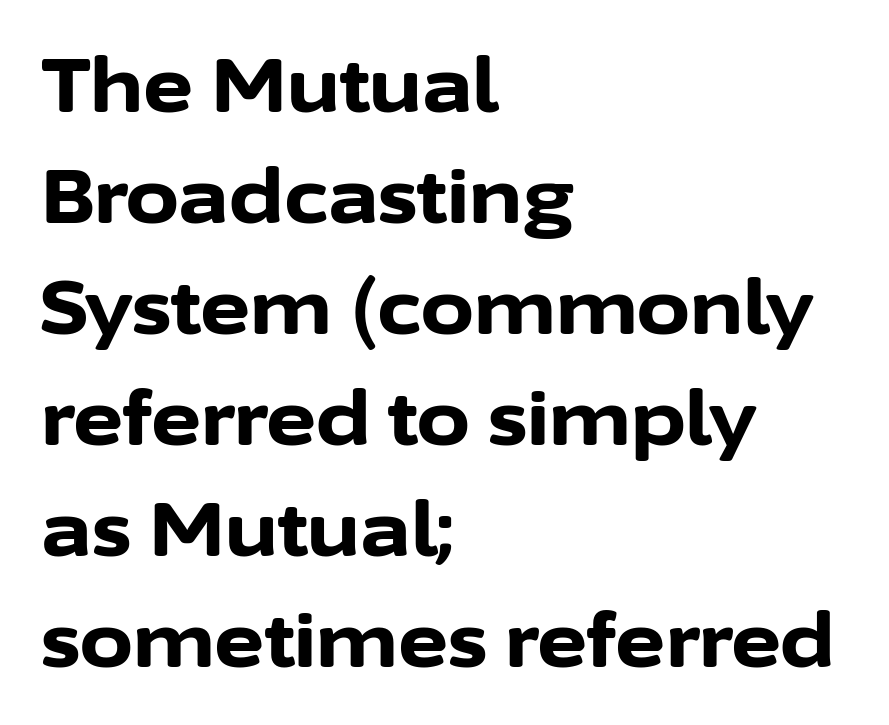
Thick stems and heavy bowls — unmistakably bold. Regarding serifs, this sample does without them. Is this a fixed-width face? No — the glyphs have proportional, varying widths. Successive baselines arrive at the customary interval.
